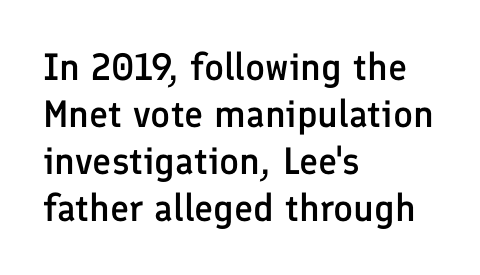
Q: Is the text bold? A: Semi-bold.
Q: Is the text italic (slanted)? A: No, it is upright.
Q: Is the typeface a serif or a sans-serif typeface? A: Sans-serif.
Q: Is the text underlined? A: No.
Q: How is the paragraph aligned? A: Left-aligned.
Q: Is the spacing between letters normal or unusually wide? A: Normal.
Q: Width (condensed, normal, or wide)? A: Normal.
Q: Stroke contrast? A: Low.
Q: x-height? A: Medium.
Q: Monospaced? A: No.
